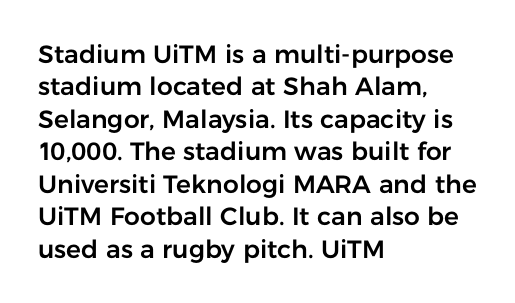
Is there much room between lines? A standard amount, neither cramped nor airy. The passage shown is not underscored anywhere. Visually the block forms a straight wall on the left and a jagged coastline on the right. The lettering holds an erect, upright posture throughout. This rendering leaves character spacing at its baseline value.
